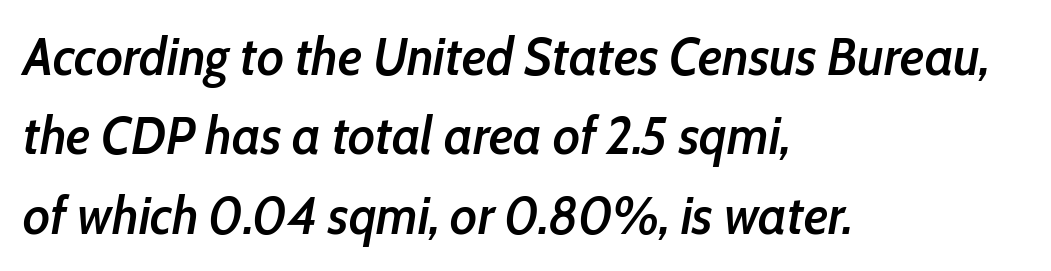
{"italic": "yes", "lean": "right", "slant_degrees": 10, "bold": "semi", "weight": "semibold", "width": "condensed", "stroke_contrast": "low", "x_height": "medium", "monospaced": "no", "underline": "no", "align": "left", "line_spacing": "normal", "line_spacing_ratio": 1.5, "letter_spacing": "normal", "letter_spacing_em": 0.0, "glyph_px": 53}
